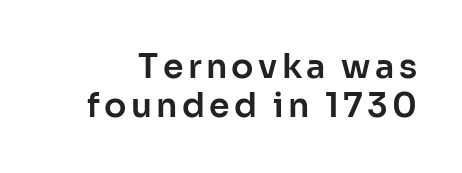
Q: Is the text italic (slanted)? A: No, it is upright.
Q: Is the typeface a serif or a sans-serif typeface? A: Sans-serif.
Q: Is the text underlined? A: No.
Q: Width (condensed, normal, or wide)? A: Normal.
Q: Stroke contrast? A: Low.
Q: x-height? A: Medium.
Q: Monospaced? A: No.
